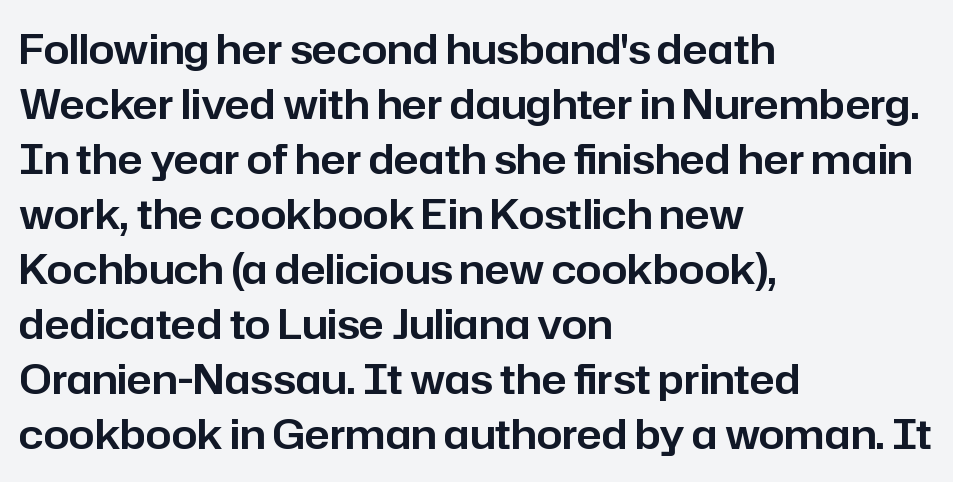
Alignment: flush left. The letters sit at their default tracking, neither squeezed nor spread. This sample keeps an unexceptional amount of space between lines. The axis of the letterforms is exactly vertical.
